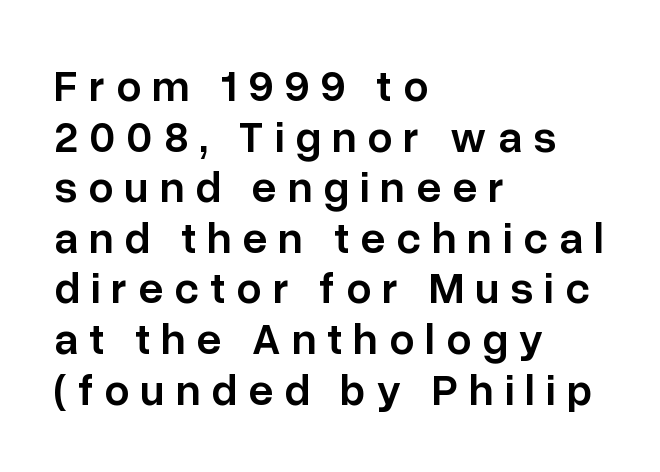
{"serif": "no", "italic": "no", "bold": "semi", "weight": "semibold", "width": "normal", "stroke_contrast": "low", "x_height": "medium", "monospaced": "no", "underline": "no", "align": "left", "line_spacing": "tight", "line_spacing_ratio": 1.15, "letter_spacing": "wide", "letter_spacing_em": 0.25, "glyph_px": 44}
